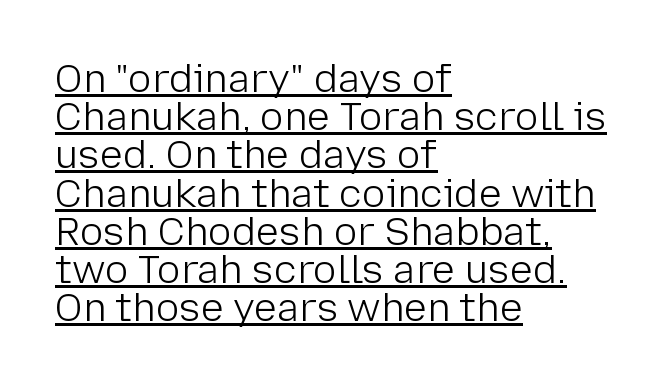
You can see a thin bar hugging the bottom of the glyphs. Italic? Not at all — the glyphs are vertical. Spacing verdict: proportional, widths tailored to each character. Teacher's note: observe the even left margin — that is flush-left alignment. The passage shown stacks its lines with hardly any gap.
